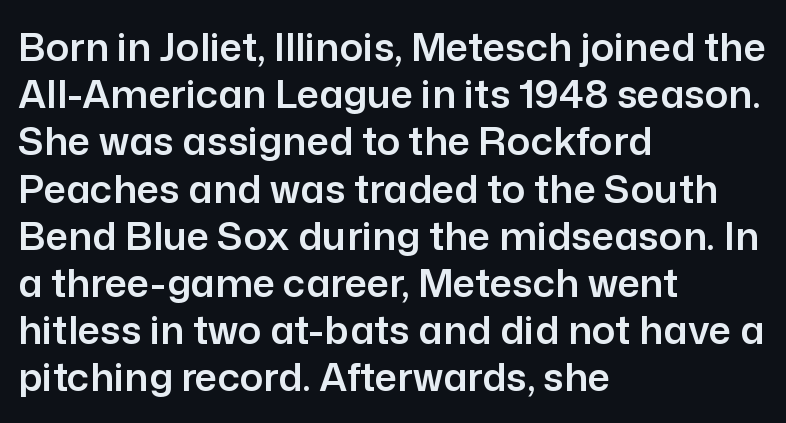
Q: Is the text italic (slanted)? A: No, it is upright.
Q: Is the typeface a serif or a sans-serif typeface? A: Sans-serif.
Q: Is the text underlined? A: No.
Q: How is the paragraph aligned? A: Left-aligned.
Q: Is the spacing between letters normal or unusually wide? A: Normal.
Q: Width (condensed, normal, or wide)? A: Normal.
Q: Stroke contrast? A: Low.
Q: x-height? A: Medium.
Q: Monospaced? A: No.
